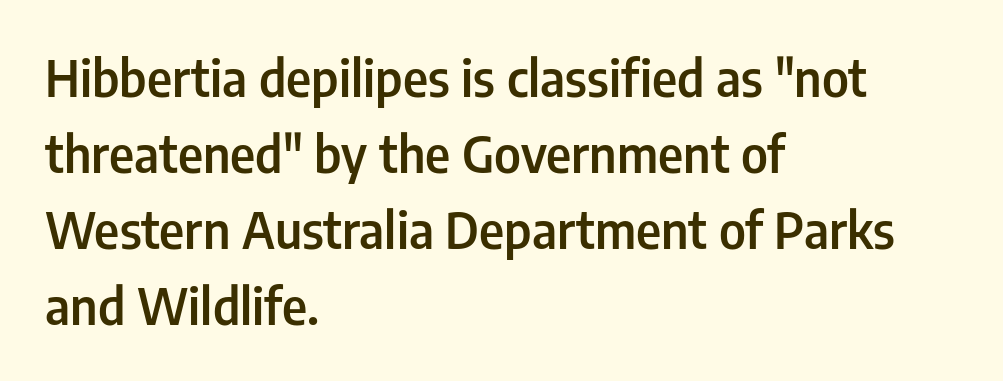
Q: Is the text bold? A: Semi-bold.
Q: Is the text italic (slanted)? A: No, it is upright.
Q: Is the typeface a serif or a sans-serif typeface? A: Sans-serif.
Q: Is the text underlined? A: No.
Q: How is the paragraph aligned? A: Left-aligned.
Q: Is the spacing between letters normal or unusually wide? A: Normal.
Q: Is the spacing between lines tight, normal or loose? A: Normal.
Q: Width (condensed, normal, or wide)? A: Condensed.
Q: Stroke contrast? A: Low.
Q: x-height? A: Medium.
Q: Monospaced? A: No.
